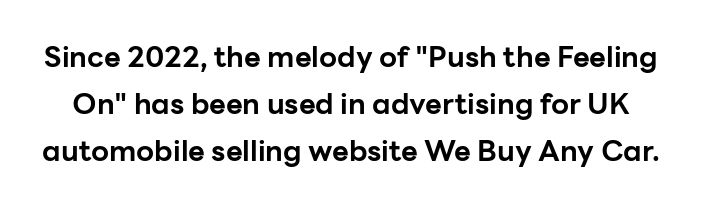
Q: Is the text bold? A: Yes.
Q: Is the text italic (slanted)? A: No, it is upright.
Q: Is the typeface a serif or a sans-serif typeface? A: Sans-serif.
Q: Is the text underlined? A: No.
Q: Is the spacing between letters normal or unusually wide? A: Normal.
Q: Is the spacing between lines tight, normal or loose? A: Normal.
Q: Width (condensed, normal, or wide)? A: Normal.
Q: Stroke contrast? A: Low.
Q: x-height? A: Medium.
Q: Monospaced? A: No.
